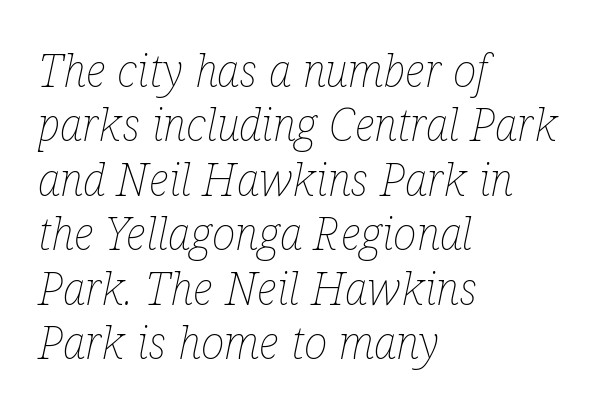
The image shows 45 px thin, condensed type, italic (leaning right); set left-aligned, line spacing 1.21x, normal letter spacing, not underlined; low stroke contrast and a medium x-height.
